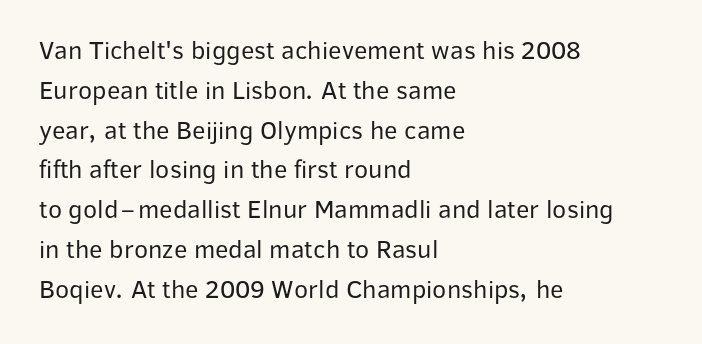
Nobody touched the tracking dial on this one. Line starts are locked; line ends wander. The block of text has a typical density, with ordinary space between rows. The glyphs are unaccompanied by any horizontal stroke below them. Notice how the stems are strictly vertical — no italics here. These glyphs show unthickened strokes, regular width or finer.
